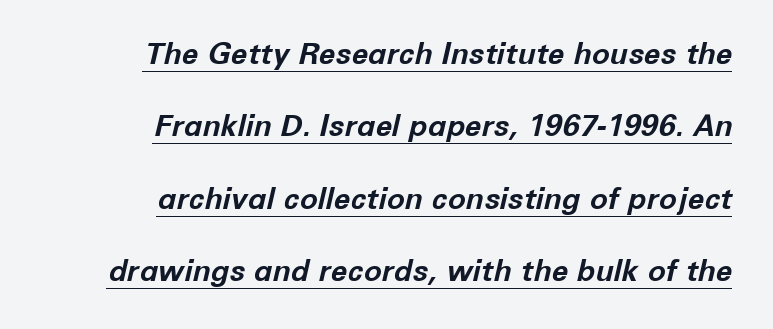
{"italic": "yes", "lean": "right", "slant_degrees": 12, "bold": "yes", "weight": "bold", "width": "normal", "stroke_contrast": "low", "x_height": "medium", "monospaced": "no", "underline": "yes", "align": "right", "line_spacing": "loose", "line_spacing_ratio": 2.41, "letter_spacing": "normal", "letter_spacing_em": 0.0, "glyph_px": 30}
